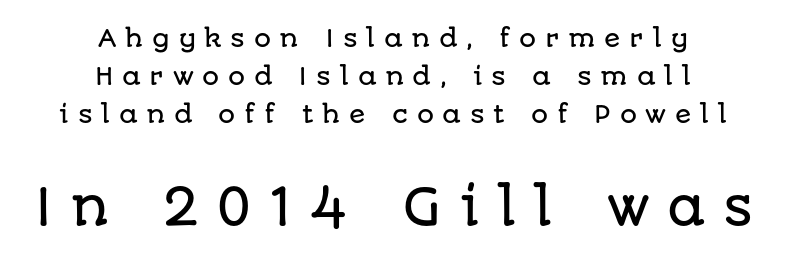
The image shows 49 px sans-serif type, upright; set centered, normal line spacing (1.58x), unusually wide letter spacing (+0.36 em), not underlined; the second (bottom) block is 2.04x larger; low stroke contrast and a large x-height.
